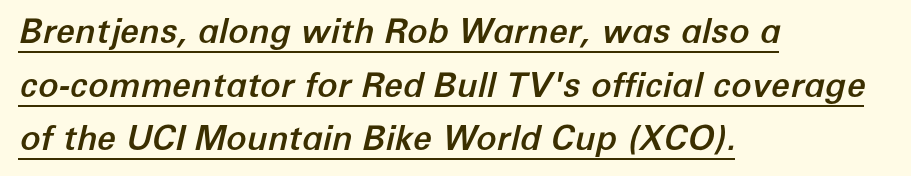
The image shows 34 px text type, italic (leaning right); set left-aligned, normal line spacing (1.58x), normal letter spacing, underlined; low stroke contrast and a medium x-height.
